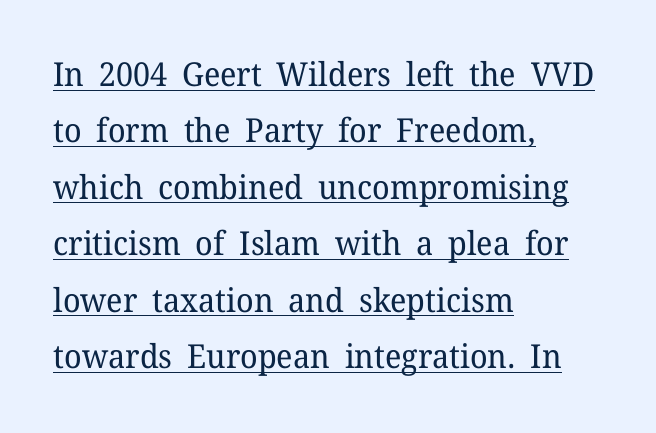
The lettering is marked with a stroke running underneath it. Each letter's strokes conclude with small projecting serifs. The rendering keeps characters at their native spacing. This sample uses an upright cut, with every glyph sitting square on the baseline.
